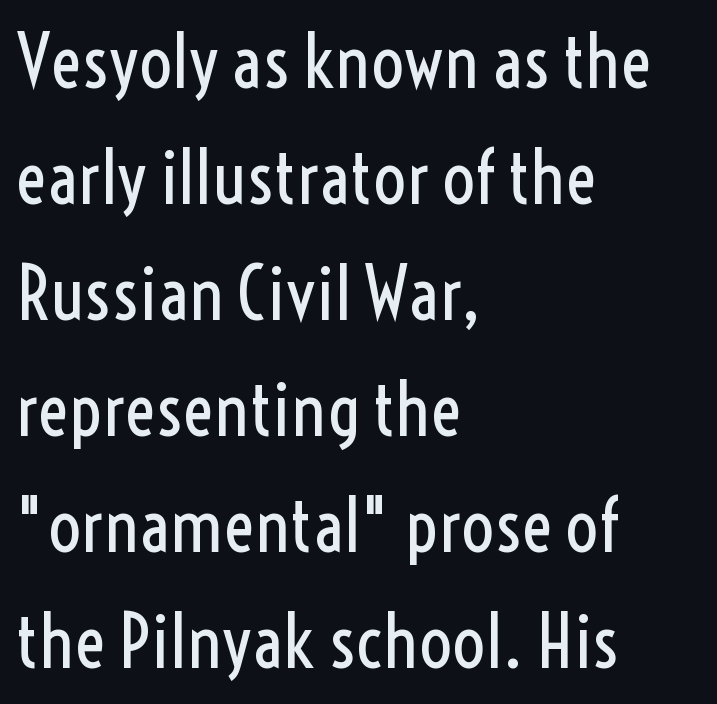
{"serif": "no", "italic": "no", "bold": "no", "weight": "regular", "width": "condensed", "x_height": "medium", "monospaced": "no", "underline": "no", "align": "left", "line_spacing": "normal", "line_spacing_ratio": 1.59, "letter_spacing": "normal", "letter_spacing_em": 0.0, "glyph_px": 73}
